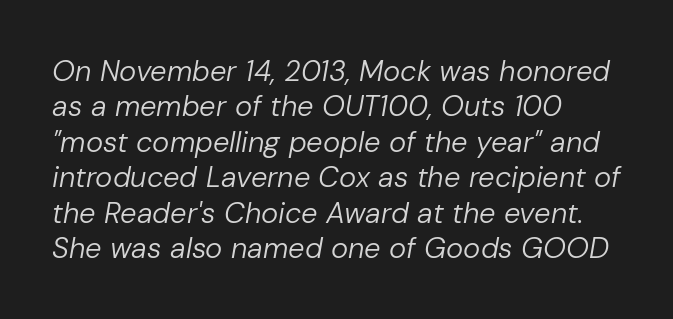
The image shows 29 px regular-weight type, italic (leaning right); set left-aligned, line spacing 1.22x, normal letter spacing, not underlined; low stroke contrast and a medium x-height.
